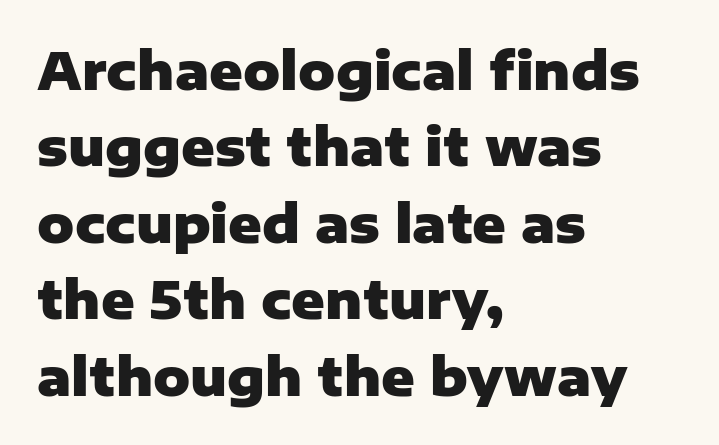
The image shows 51 px heavy sans-serif type, upright; set left-aligned, normal line spacing (1.5x), normal letter spacing, not underlined; low stroke contrast and a medium x-height.
